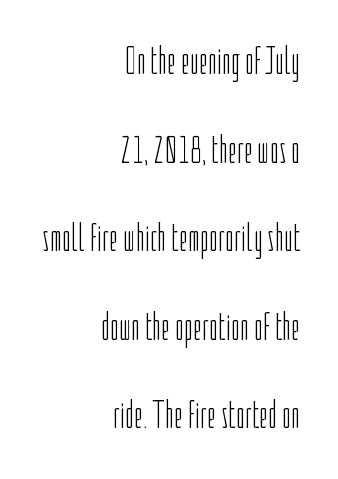
Think of a printed novel: that variable character pitch is what you see here. You could fit nearly another row in the gap between these rows. Serif or sans? Sans — the stroke terminals are bare. No extra ink here — the face is not bold. Descender tails drop into unmarked territory. Horizontal alignment here is rightward, an uncommon choice for prose.
